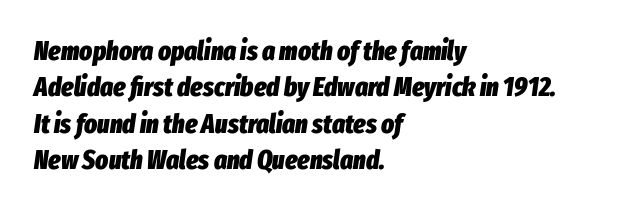
The image shows 27 px bold type, italic (leaning right); set left-aligned, normal line spacing (1.35x), normal letter spacing, not underlined.
